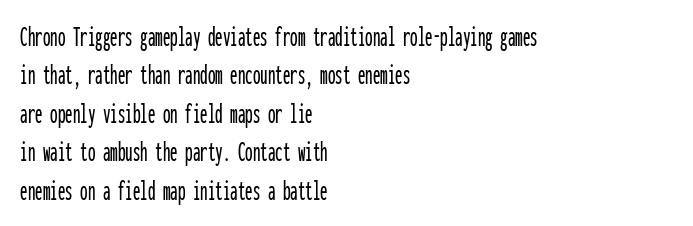
The image shows 30 px condensed sans-serif type, upright, monospaced; set left-aligned, normal line spacing (1.28x), normal letter spacing, not underlined; low stroke contrast and a medium x-height.
